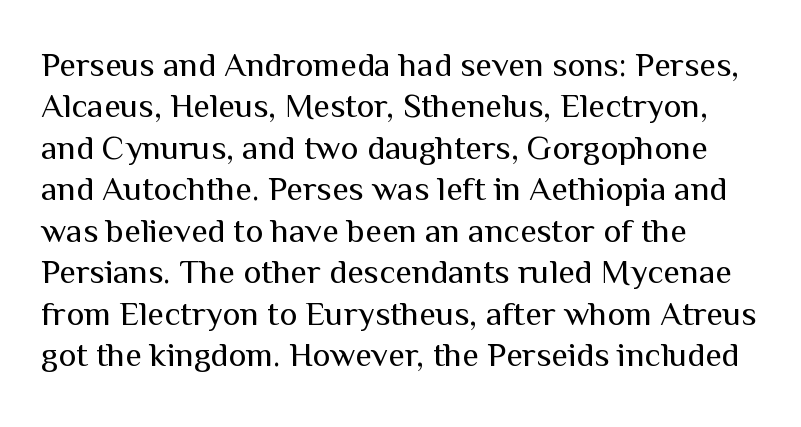
{"serif": "no", "italic": "no", "bold": "no", "weight": "regular", "width": "normal", "stroke_contrast": "medium", "x_height": "medium", "monospaced": "no", "underline": "no", "align": "left", "line_spacing_ratio": 1.22, "letter_spacing": "normal", "letter_spacing_em": 0.0, "glyph_px": 34}
